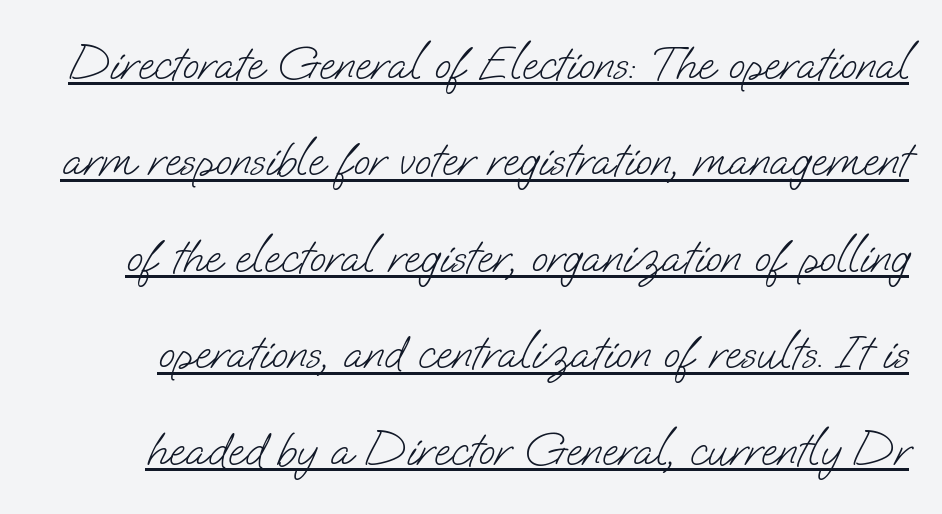
The image shows 48 px light sans-serif type; set loose line spacing (2.01x), normal letter spacing, underlined; low stroke contrast and a small x-height.
